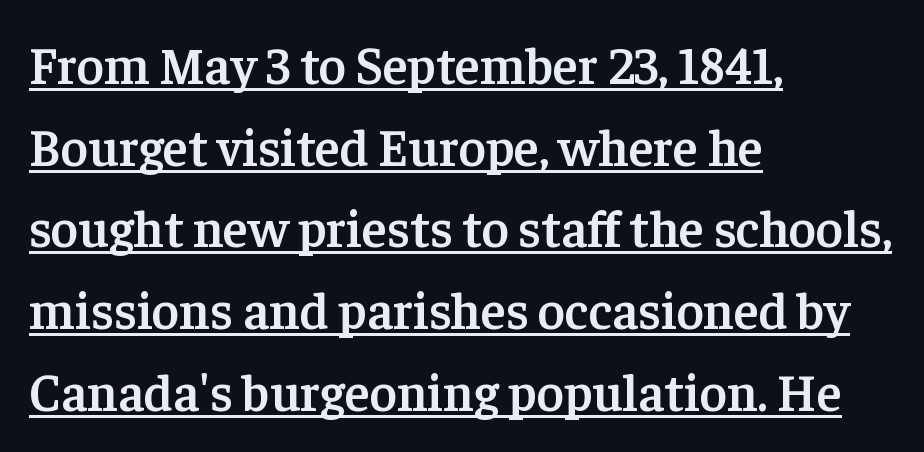
Q: Is the text bold? A: Semi-bold.
Q: Is the text italic (slanted)? A: No, it is upright.
Q: Is the typeface a serif or a sans-serif typeface? A: Serif.
Q: Is the text underlined? A: Yes.
Q: How is the paragraph aligned? A: Left-aligned.
Q: Is the spacing between letters normal or unusually wide? A: Normal.
Q: Is the spacing between lines tight, normal or loose? A: Normal.
Q: Width (condensed, normal, or wide)? A: Normal.
Q: Stroke contrast? A: Low.
Q: x-height? A: Medium.
Q: Monospaced? A: No.
